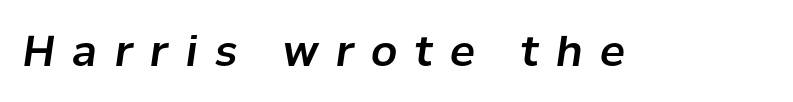
Each letter keeps its own natural width here, so spacing adapts to shape. Looking at the ascenders, they clearly lean. Descenders are the only things crossing below the line. The letters are spread apart with noticeably loose tracking.
